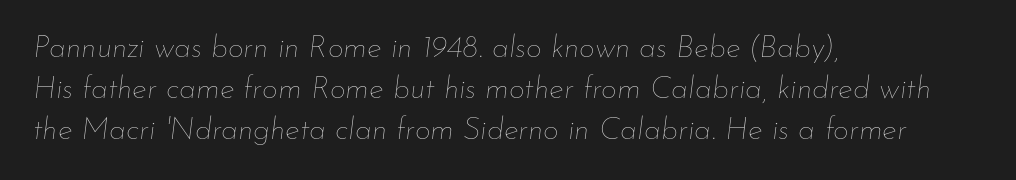
{"italic": "yes", "lean": "right", "slant_degrees": 7, "bold": "no", "weight": "thin", "width": "normal", "stroke_contrast": "low", "x_height": "small", "monospaced": "no", "underline": "no", "align": "left", "line_spacing": "normal", "line_spacing_ratio": 1.32, "letter_spacing": "normal", "letter_spacing_em": 0.0, "glyph_px": 31}
